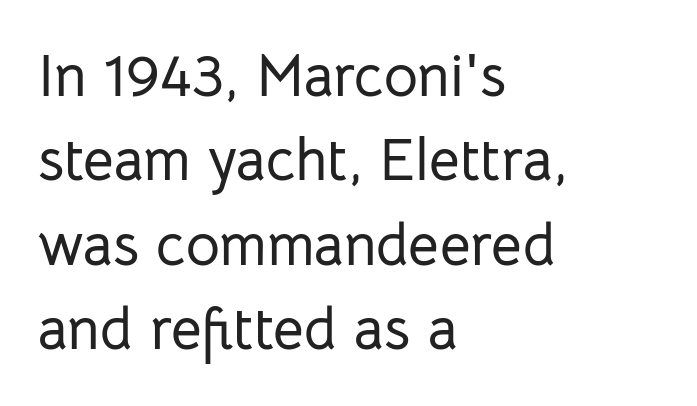
The image shows 59 px sans-serif type, upright; set left-aligned, normal line spacing (1.43x), normal letter spacing, not underlined; low stroke contrast and a medium x-height.
